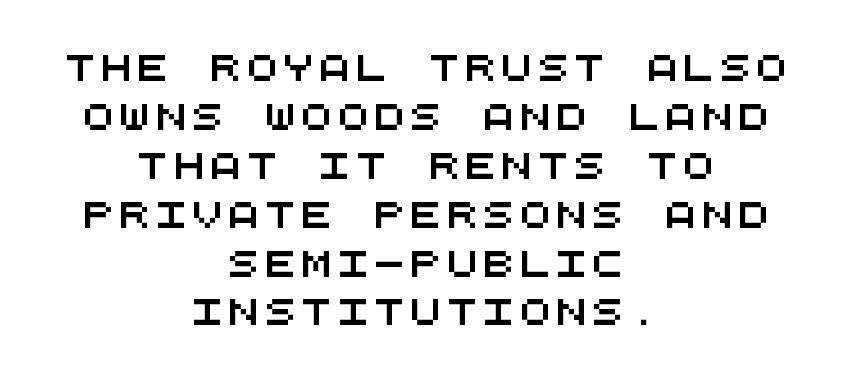
The image shows 26 px text type; set centered, line spacing 1.88x, unusually wide letter spacing (+0.2 em), not underlined.
